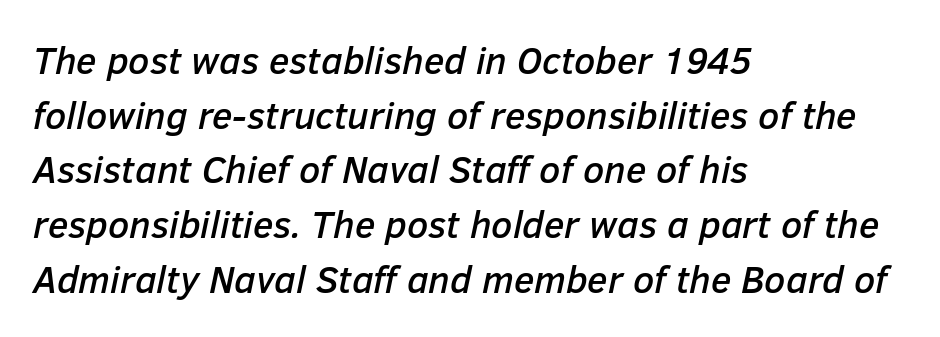
Does the copy run flush right? No — it runs flush left. Tall strokes in this sample are angled rather than plumb. This rendering leaves character spacing at its baseline value. You could not count columns in this text — the font is proportionally spaced. The passage shown stacks its lines at a standard gap.
